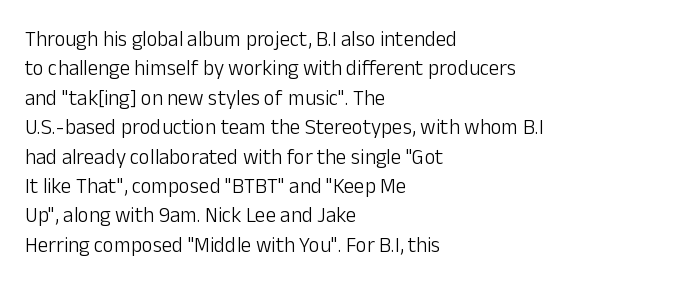
A clean baseline with only descenders dipping below it. If you drew a line through each stem, it would be perfectly vertical. Honestly, the row spacing looks completely unremarkable. Is this a heavy cut? Hardly; it is regular or lighter.
